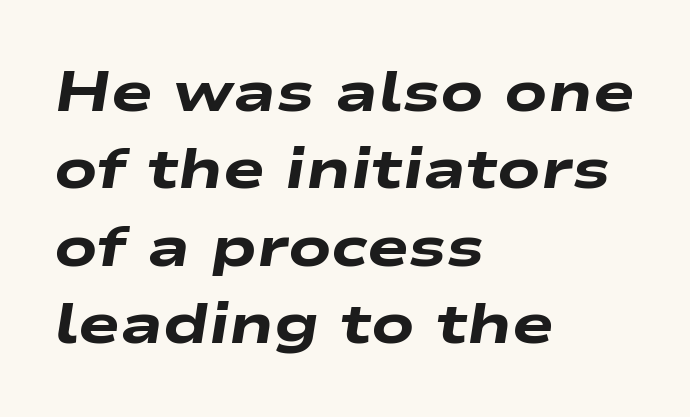
A full-strength bold gives these letters their thick strokes. Characters are canted at an angle relative to the baseline's perpendicular. The strip under each line holds only bare page. You could not count columns in this text — the font is proportionally spaced. The setting favours the left margin, as ordinary paragraphs usually do. You could call the tracking neutral — neither tight nor loose.
